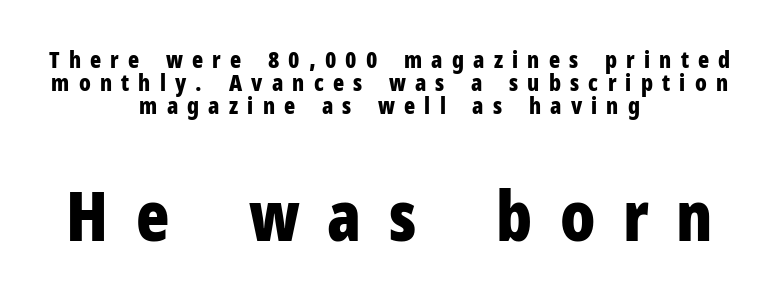
{"serif": "no", "italic": "no", "bold": "yes", "weight": "bold", "width": "condensed", "stroke_contrast": "low", "x_height": "medium", "monospaced": "no", "underline": "no", "align": "center", "line_spacing": "tight", "line_spacing_ratio": 1.0, "letter_spacing": "wide", "letter_spacing_em": 0.4, "larger_block": "second", "size_ratio": 3.0, "glyph_px": 69}
